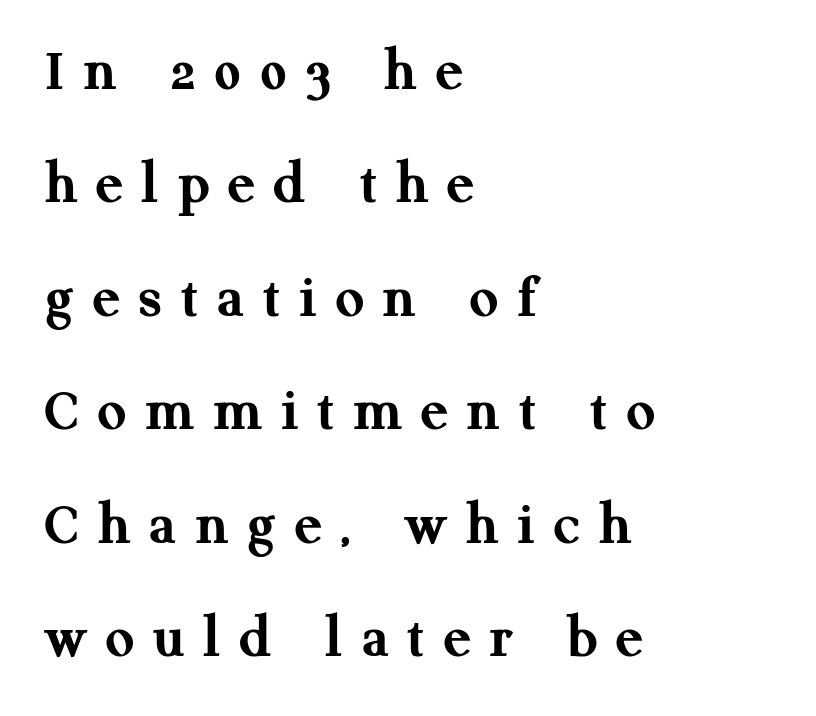
Q: Is the text bold? A: Yes.
Q: Is the text italic (slanted)? A: No, it is upright.
Q: Is the typeface a serif or a sans-serif typeface? A: Serif.
Q: Is the text underlined? A: No.
Q: How is the paragraph aligned? A: Left-aligned.
Q: Is the spacing between letters normal or unusually wide? A: Unusually wide.
Q: Width (condensed, normal, or wide)? A: Normal.
Q: Stroke contrast? A: Medium.
Q: x-height? A: Medium.
Q: Monospaced? A: No.
